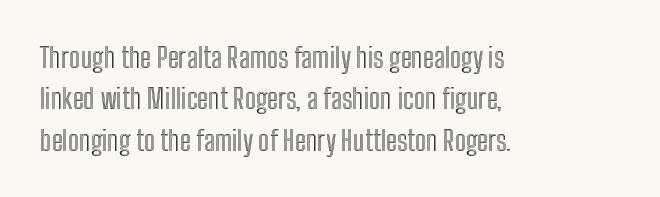
The image shows 28 px condensed type, upright; set left-aligned, normal line spacing (1.48x), normal letter spacing, not underlined; a medium x-height.
